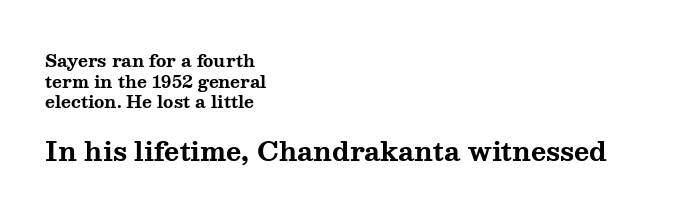
The lettering holds an erect, upright posture throughout. Small over large — that's the arrangement of the two blocks here. Set as a true bold cut, around the 700 mark. The specimen omits any rule beneath the text block's lines. The tracking reads as untouched default to a designer's eye.
